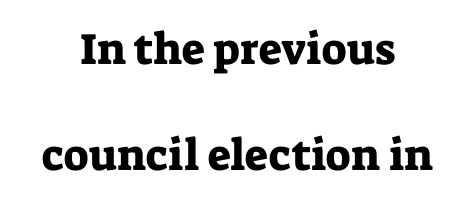
The image shows 44 px serif type, upright; set centered, loose line spacing (2.4x), normal letter spacing, not underlined; low stroke contrast and a medium x-height.
